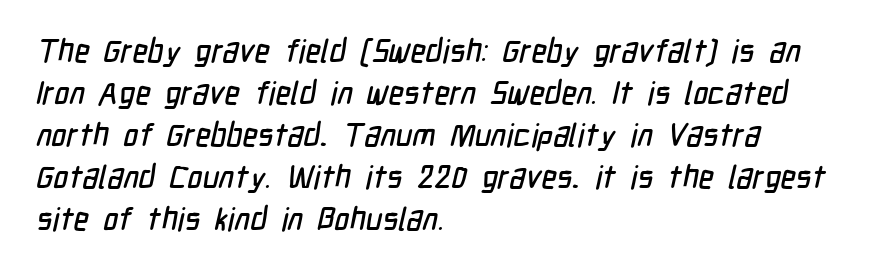
Q: Is the typeface a serif or a sans-serif typeface? A: Sans-serif.
Q: Is the text underlined? A: No.
Q: How is the paragraph aligned? A: Left-aligned.
Q: Is the spacing between letters normal or unusually wide? A: Normal.
Q: Is the spacing between lines tight, normal or loose? A: Normal.
Q: Width (condensed, normal, or wide)? A: Condensed.
Q: Stroke contrast? A: Low.
Q: x-height? A: Medium.
Q: Monospaced? A: No.
